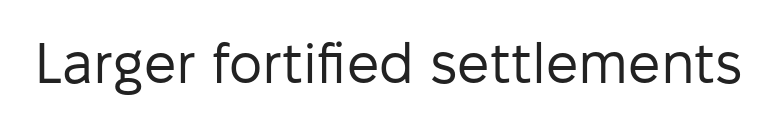
Q: Is the text bold? A: No.
Q: Is the text italic (slanted)? A: No, it is upright.
Q: Is the typeface a serif or a sans-serif typeface? A: Sans-serif.
Q: Is the text underlined? A: No.
Q: Is the spacing between letters normal or unusually wide? A: Normal.
Q: Width (condensed, normal, or wide)? A: Normal.
Q: Stroke contrast? A: Low.
Q: x-height? A: Medium.
Q: Monospaced? A: No.
